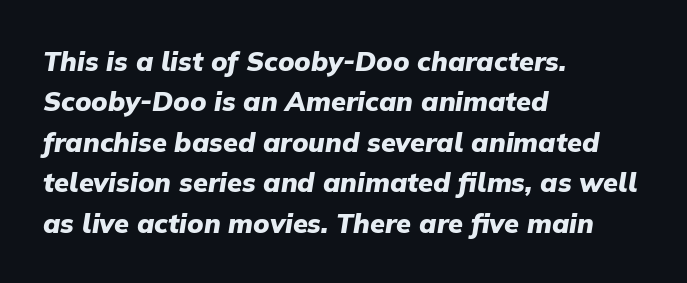
Q: Is the text bold? A: Yes.
Q: Is the text italic (slanted)? A: Yes, it leans right by about 9 degrees.
Q: Is the text underlined? A: No.
Q: How is the paragraph aligned? A: Left-aligned.
Q: Is the spacing between letters normal or unusually wide? A: Normal.
Q: Is the spacing between lines tight, normal or loose? A: Normal.
